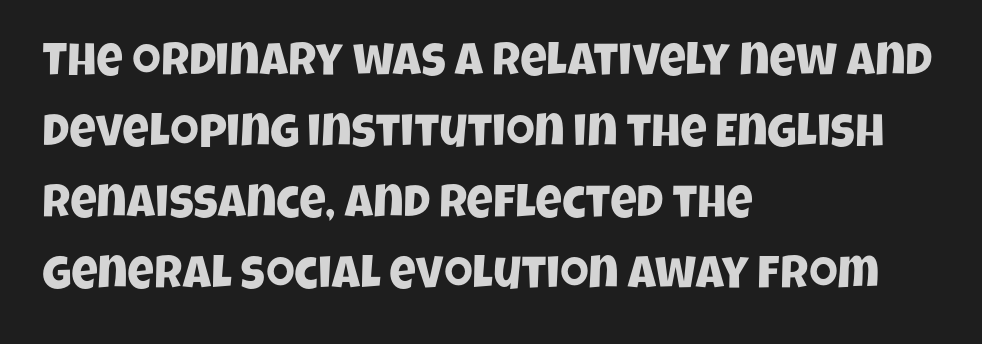
The line-height multiplier appears to be the usual default. The passage shown is typed in a proportional face where columns would drift. Plain, unruled lines of type. The font family rendered here belongs to the sans-serif group. The gaps between neighbouring characters are ordinary and unremarkable. Casual observation: everything's shoved over to the left.
